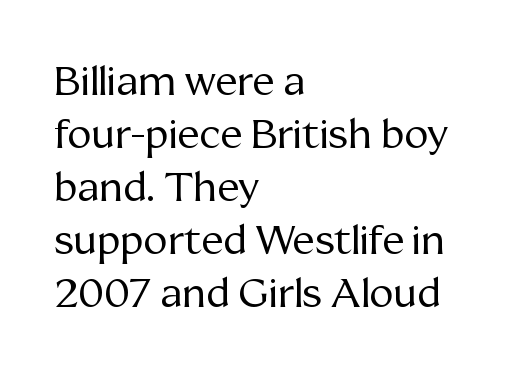
The image shows 41 px regular-weight serif type, upright; set left-aligned, normal line spacing (1.29x), normal letter spacing, not underlined; medium stroke contrast and a medium x-height.
